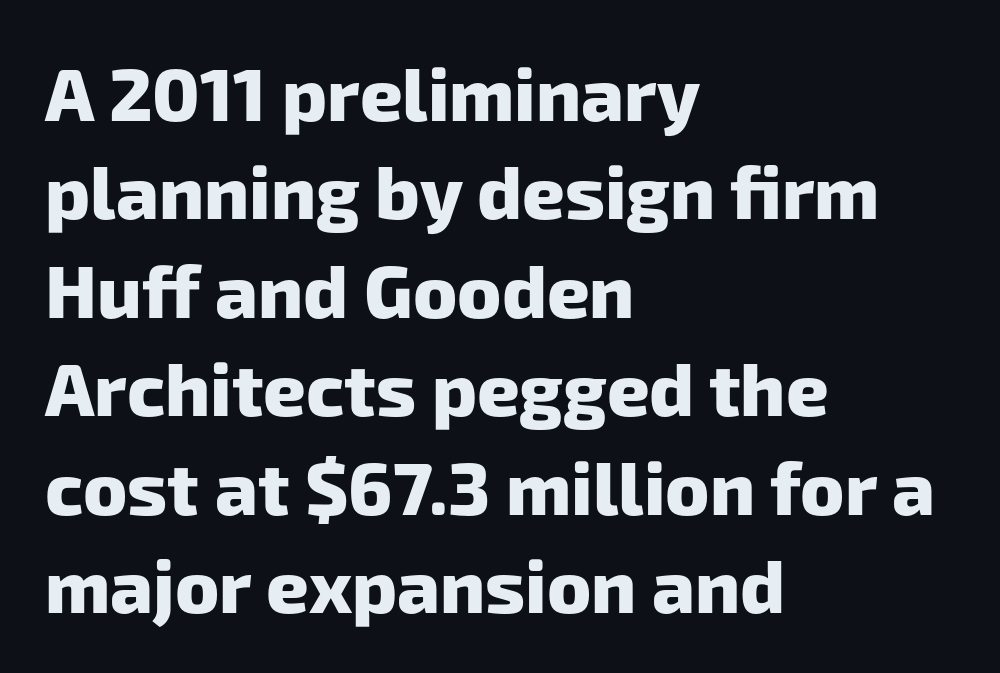
{"serif": "no", "bold": "yes", "weight": "heavy", "width": "normal", "stroke_contrast": "low", "x_height": "medium", "monospaced": "no", "underline": "no", "align": "left", "line_spacing": "normal", "line_spacing_ratio": 1.33, "letter_spacing": "normal", "letter_spacing_em": 0.0, "glyph_px": 74}
